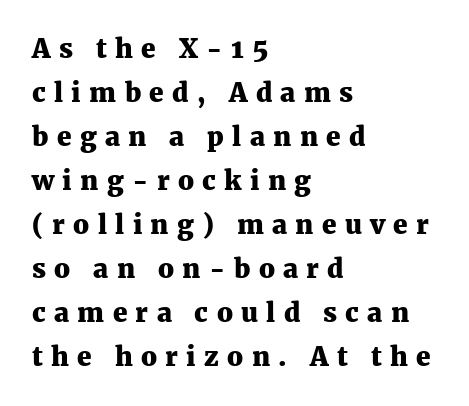
Q: Is the text bold? A: Yes.
Q: Is the text italic (slanted)? A: No, it is upright.
Q: Is the text underlined? A: No.
Q: How is the paragraph aligned? A: Left-aligned.
Q: Is the spacing between letters normal or unusually wide? A: Unusually wide.
Q: Is the spacing between lines tight, normal or loose? A: Normal.
